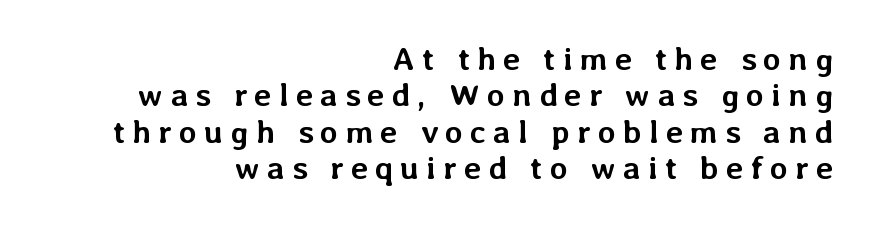
Q: Is the text bold? A: Yes.
Q: Is the text italic (slanted)? A: No, it is upright.
Q: Is the text underlined? A: No.
Q: How is the paragraph aligned? A: Right-aligned.
Q: Is the spacing between letters normal or unusually wide? A: Unusually wide.
Q: Is the spacing between lines tight, normal or loose? A: Tight.
Q: Width (condensed, normal, or wide)? A: Normal.
Q: Stroke contrast? A: Low.
Q: x-height? A: Medium.
Q: Monospaced? A: No.
